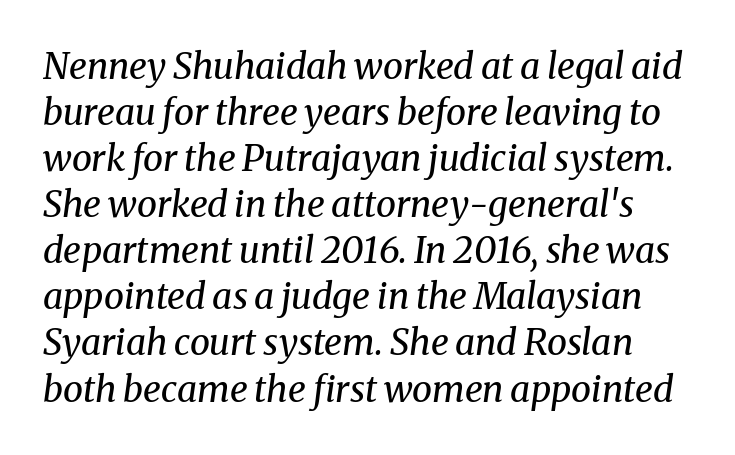
Q: Is the text bold? A: No.
Q: Is the text italic (slanted)? A: Yes, it leans right by about 8 degrees.
Q: Is the typeface a serif or a sans-serif typeface? A: Serif.
Q: Is the text underlined? A: No.
Q: Is the spacing between letters normal or unusually wide? A: Normal.
Q: Is the spacing between lines tight, normal or loose? A: Normal.
Q: Width (condensed, normal, or wide)? A: Normal.
Q: Stroke contrast? A: Medium.
Q: x-height? A: Medium.
Q: Monospaced? A: No.
